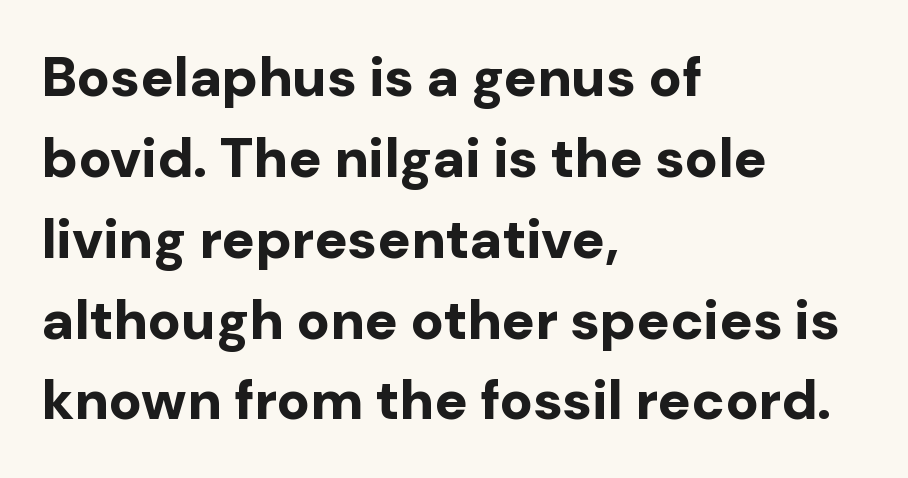
{"serif": "no", "italic": "no", "bold": "yes", "weight": "bold", "width": "normal", "stroke_contrast": "low", "x_height": "medium", "monospaced": "no", "underline": "no", "align": "left", "line_spacing": "normal", "line_spacing_ratio": 1.47, "letter_spacing": "normal", "letter_spacing_em": 0.0, "glyph_px": 55}
